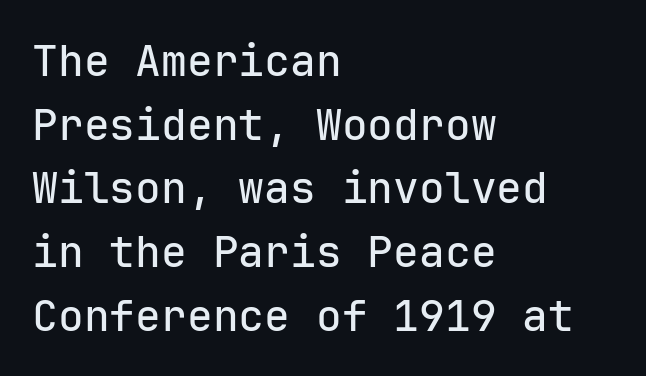
The tracking reads as untouched default to a designer's eye. The passage is arranged the way most books set body copy — flush left. This sample has the even, mechanical cadence of fixed-width lettering. I'd call this a sans setting — the letters go barefoot. The passage shown is not underscored anywhere.
